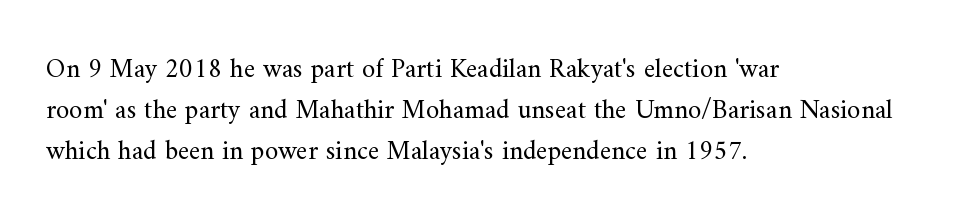
The passage shown stacks its lines at a standard gap. Plain, unruled lines of type. Summary of weight: not heavy and not bold. The rendering keeps characters at their native spacing. Notice how the stems are strictly vertical — no italics here.
